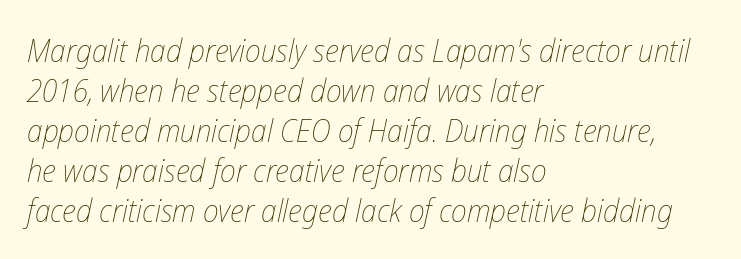
{"italic": "yes", "lean": "right", "slant_degrees": 12, "bold": "no", "weight": "thin", "width": "condensed", "stroke_contrast": "low", "x_height": "medium", "monospaced": "no", "underline": "no", "align": "left", "line_spacing": "normal", "line_spacing_ratio": 1.25, "letter_spacing": "normal", "letter_spacing_em": 0.0, "glyph_px": 32}
